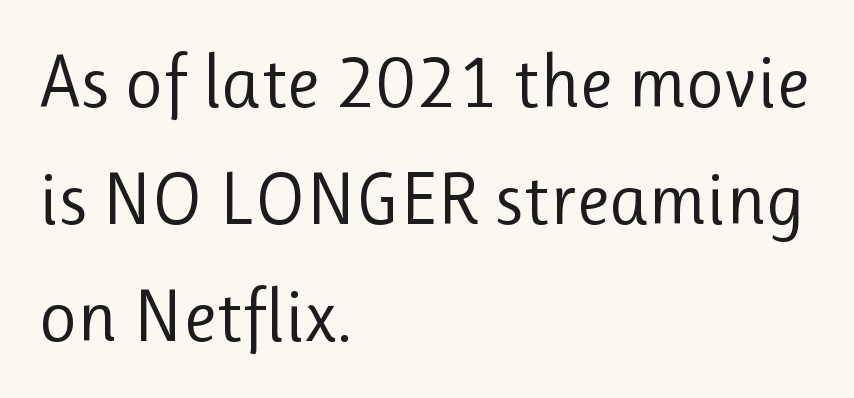
The image shows 74 px regular-weight sans-serif type, upright; set left-aligned, normal line spacing (1.58x), normal letter spacing, not underlined; low stroke contrast and a medium x-height.
